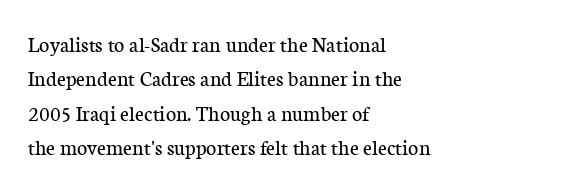
The specimen reads as upright at a glance. Is the stroke heavy? The answer is a plain regular-or-lighter. Clear beneath every line of the passage. Notice how descenders clear the ascenders below comfortably — that's standard leading.
